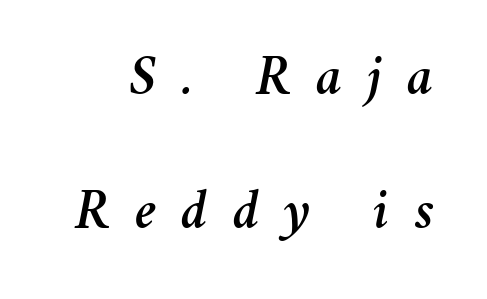
Style check: oblique. Compared with typical body copy, the letter spacing here is much looser. Has an underline been added? It has not. Think of a printed novel: that variable character pitch is what you see here. These lines stand farther apart than default settings would place them.
